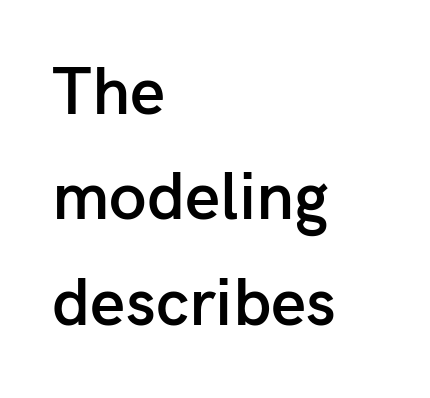
Q: Is the text bold? A: Semi-bold.
Q: Is the text italic (slanted)? A: No, it is upright.
Q: Is the typeface a serif or a sans-serif typeface? A: Sans-serif.
Q: Is the text underlined? A: No.
Q: How is the paragraph aligned? A: Left-aligned.
Q: Is the spacing between letters normal or unusually wide? A: Normal.
Q: Is the spacing between lines tight, normal or loose? A: Normal.
Q: Width (condensed, normal, or wide)? A: Normal.
Q: Stroke contrast? A: Low.
Q: x-height? A: Medium.
Q: Monospaced? A: No.
